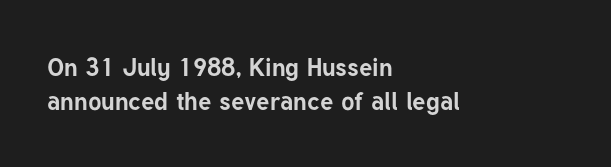
Plain, unruled lines of type. Italic: no, the glyphs are upright roman. The face used here has the dense, thick strokes of a bold. Compared with typical paragraphs, the rows here are spaced about the same. The paragraph has a hard left edge and a soft right edge. Here the glyphs are tracked normally, forming tight word shapes.
